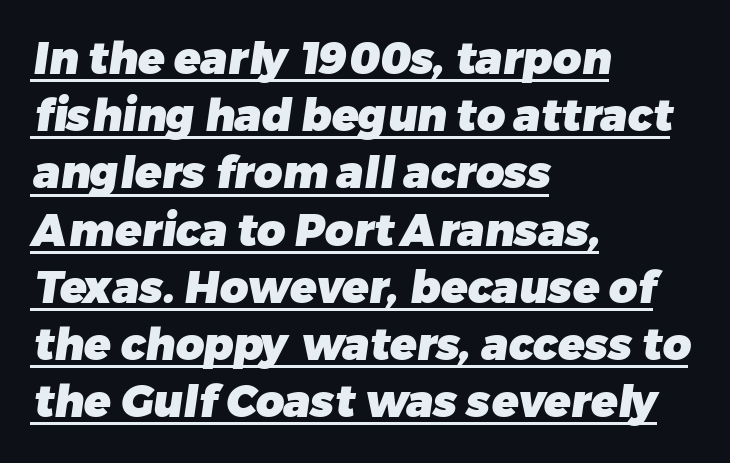
{"serif": "no", "bold": "yes", "weight": "heavy", "width": "normal", "stroke_contrast": "low", "x_height": "medium", "monospaced": "no", "underline": "yes", "align": "left", "line_spacing": "normal", "line_spacing_ratio": 1.3, "letter_spacing": "normal", "letter_spacing_em": 0.0, "glyph_px": 44}
